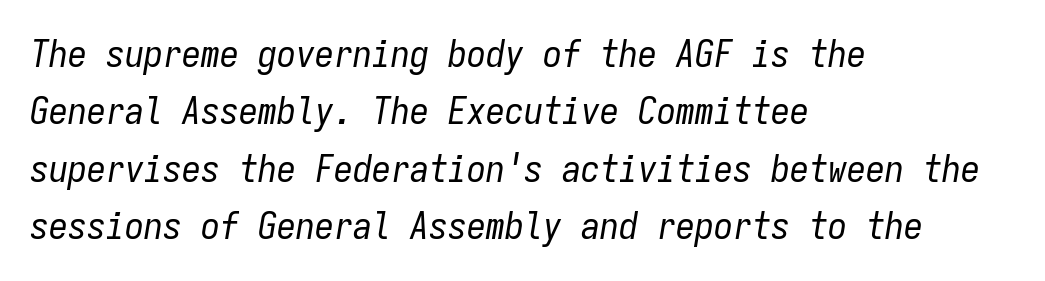
The image shows 38 px regular-weight, condensed type, italic (leaning right), monospaced; set left-aligned, normal line spacing (1.51x), normal letter spacing, not underlined; low stroke contrast and a medium x-height.
